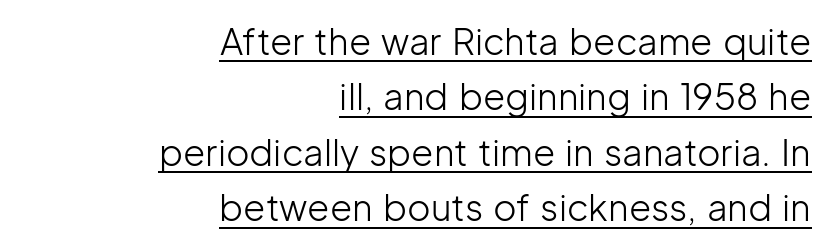
The line-height multiplier appears to be the usual default. A typographer would call this underscored text. Italic: no, the glyphs are upright roman. Weight: not bold — regular or lighter.
